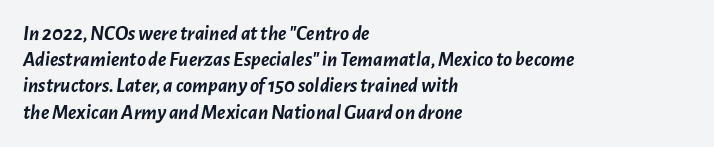
{"italic": "yes", "lean": "right", "slant_degrees": 7, "bold": "yes", "underline": "no", "align": "left", "line_spacing": "normal", "line_spacing_ratio": 1.25, "letter_spacing": "normal", "letter_spacing_em": 0.0, "glyph_px": 21}
